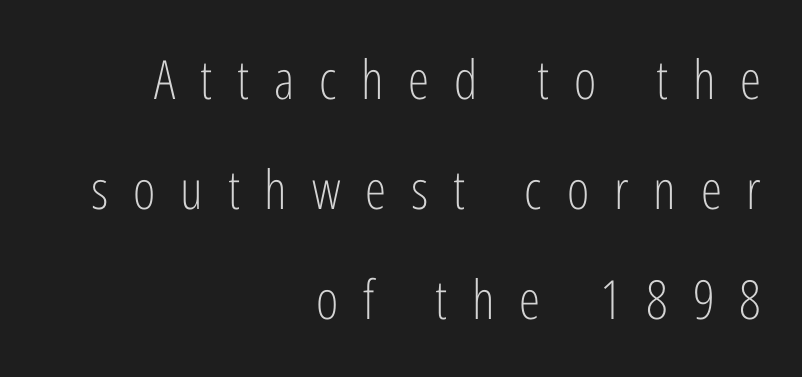
Is there much room between lines? Yes — plenty of vertical air separates them. Which margin do the lines hug? The right one — the left edge is uneven. Letters rest on an invisible, unmarked baseline. The line texture is sparse and dotted thanks to wide tracking. Nothing heavy about these letters — not bold at all. Observe the absence of serifs on each vertical stroke in this sample.
